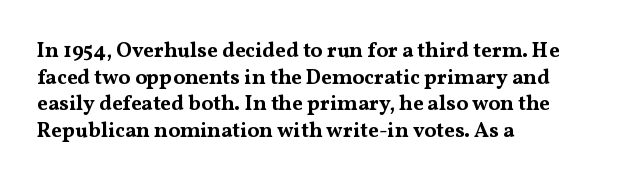
Q: Is the text bold? A: Yes.
Q: Is the text italic (slanted)? A: No, it is upright.
Q: Is the text underlined? A: No.
Q: How is the paragraph aligned? A: Left-aligned.
Q: Is the spacing between letters normal or unusually wide? A: Normal.
Q: Is the spacing between lines tight, normal or loose? A: Normal.
